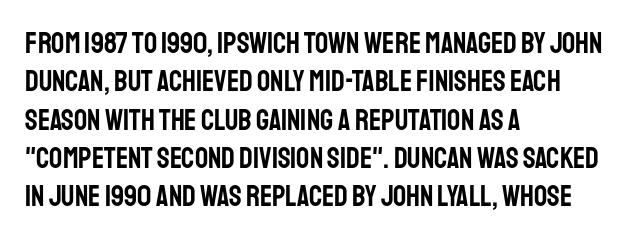
The image shows 29 px condensed sans-serif type, upright; set left-aligned, normal line spacing (1.32x), normal letter spacing, not underlined; low stroke contrast and a large x-height.
